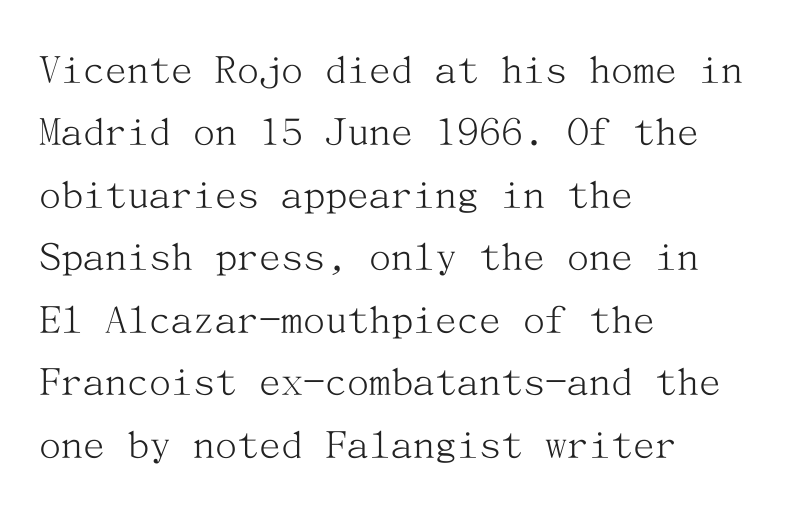
{"serif": "yes", "italic": "no", "bold": "no", "weight": "light", "width": "normal", "stroke_contrast": "medium", "x_height": "medium", "underline": "no", "align": "left", "line_spacing": "normal", "line_spacing_ratio": 1.42, "letter_spacing": "normal", "letter_spacing_em": 0.0, "glyph_px": 44}
